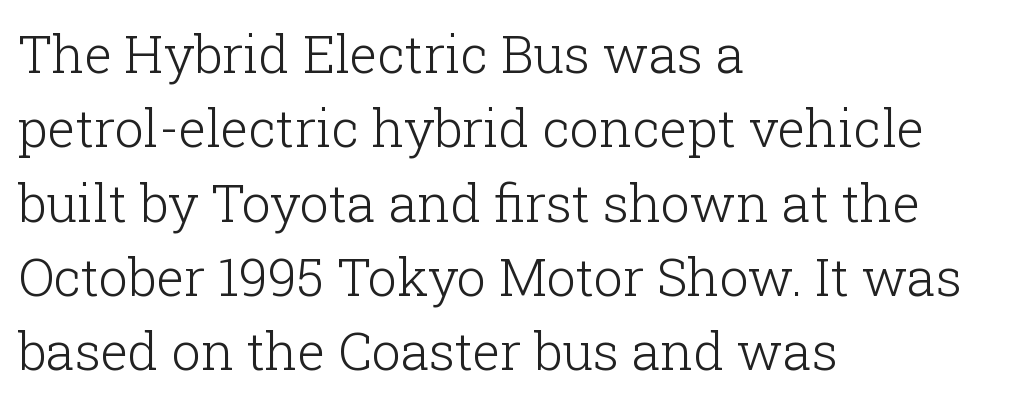
Weight: regular or lighter. Check the space under the baseline: it is left empty. This rendering employs a face with finishing strokes, i.e., a serif. The vertical gap from one line to the next is medium.
